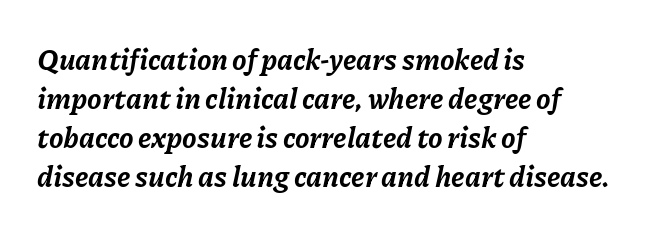
{"italic": "yes", "lean": "right", "slant_degrees": 11, "bold": "yes", "weight": "bold", "width": "normal", "stroke_contrast": "low", "x_height": "medium", "monospaced": "no", "underline": "no", "align": "left", "line_spacing": "normal", "line_spacing_ratio": 1.35, "letter_spacing": "normal", "letter_spacing_em": 0.0, "glyph_px": 29}
